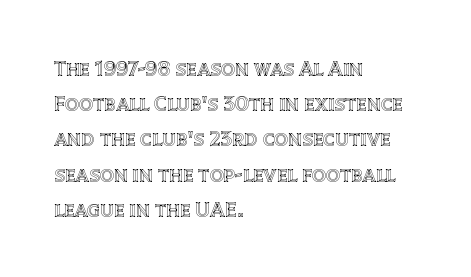
Q: Is the text italic (slanted)? A: No, it is upright.
Q: Is the text underlined? A: No.
Q: How is the paragraph aligned? A: Left-aligned.
Q: Is the spacing between letters normal or unusually wide? A: Normal.
Q: Is the spacing between lines tight, normal or loose? A: Normal.
